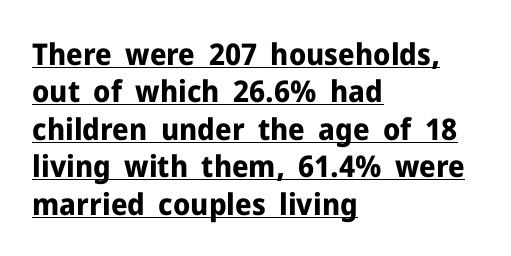
These lines are set flush left with a ragged right edge. The passage shown is emphatically bold. The sample's only ornament is a line tracing under the words. When letters stand straight like this, we call the style roman or upright.
